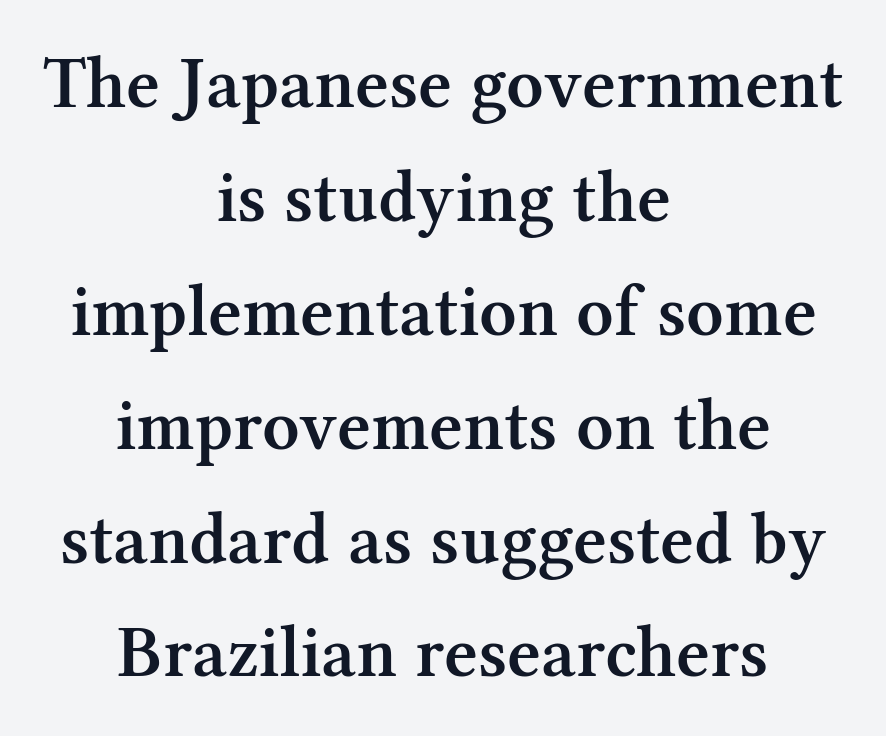
{"serif": "yes", "italic": "no", "bold": "semi", "weight": "semibold", "width": "normal", "stroke_contrast": "medium", "x_height": "medium", "monospaced": "no", "underline": "no", "align": "center", "line_spacing": "normal", "line_spacing_ratio": 1.56, "letter_spacing": "normal", "letter_spacing_em": 0.0, "glyph_px": 73}
